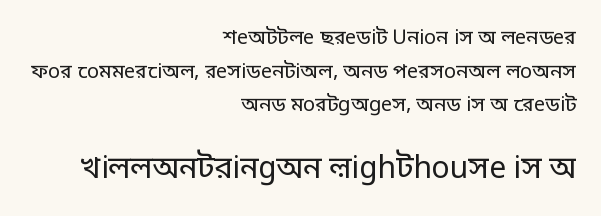
The typesetter chose a ragged-left arrangement here. The horizontal fit of the characters is conventional and even. The passage shown is typeset with a sans-serif family. The string is rendered with underlining switched off.
